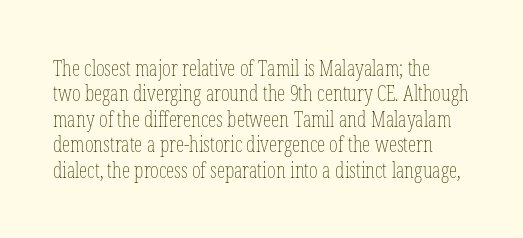
Q: Is the text bold? A: No.
Q: Is the text italic (slanted)? A: No, it is upright.
Q: Is the text underlined? A: No.
Q: Is the spacing between letters normal or unusually wide? A: Normal.
